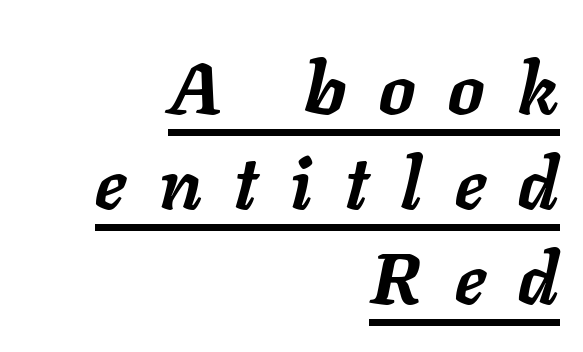
{"italic": "yes", "lean": "right", "slant_degrees": 11, "bold": "yes", "weight": "semibold", "width": "normal", "stroke_contrast": "low", "x_height": "medium", "monospaced": "no", "underline": "yes", "align": "right", "line_spacing": "normal", "line_spacing_ratio": 1.32, "letter_spacing": "wide", "letter_spacing_em": 0.46, "glyph_px": 72}
